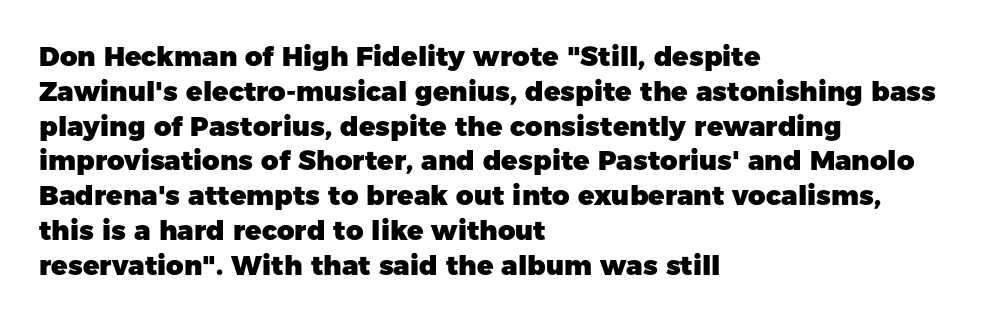
Q: Is the text bold? A: Yes.
Q: Is the text italic (slanted)? A: No, it is upright.
Q: Is the text underlined? A: No.
Q: How is the paragraph aligned? A: Left-aligned.
Q: Is the spacing between letters normal or unusually wide? A: Normal.
Q: Is the spacing between lines tight, normal or loose? A: Normal.
